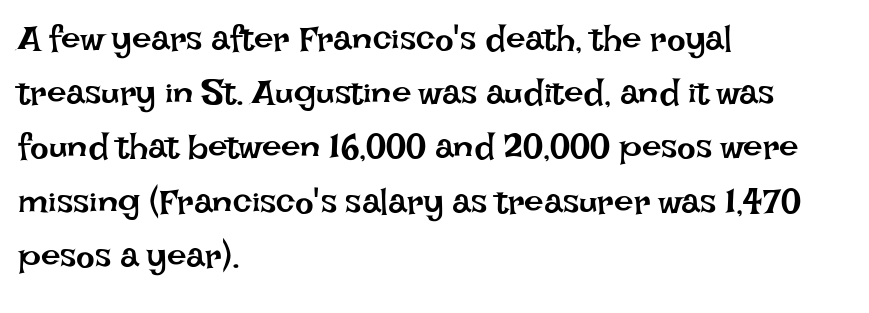
The image shows 35 px regular-weight type, upright; set left-aligned, normal line spacing (1.55x), normal letter spacing, not underlined; low stroke contrast and a large x-height.
